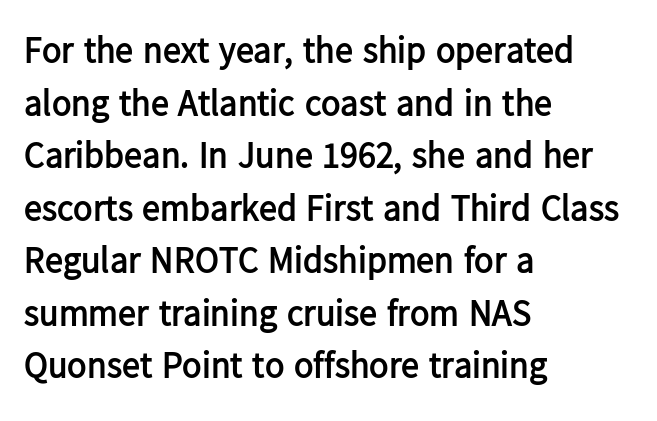
{"serif": "no", "italic": "no", "bold": "yes", "weight": "semibold", "width": "normal", "stroke_contrast": "low", "x_height": "medium", "monospaced": "no", "underline": "no", "align": "left", "line_spacing": "normal", "line_spacing_ratio": 1.46, "letter_spacing": "normal", "letter_spacing_em": 0.0, "glyph_px": 36}
